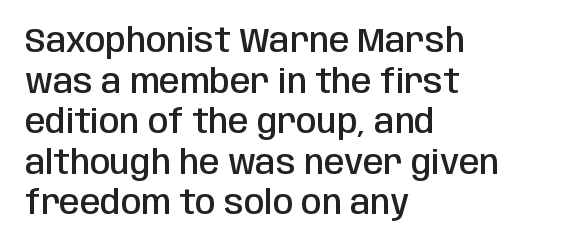
Q: Is the text bold? A: Semi-bold.
Q: Is the text italic (slanted)? A: No, it is upright.
Q: Is the typeface a serif or a sans-serif typeface? A: Sans-serif.
Q: Is the text underlined? A: No.
Q: How is the paragraph aligned? A: Left-aligned.
Q: Is the spacing between letters normal or unusually wide? A: Normal.
Q: Width (condensed, normal, or wide)? A: Condensed.
Q: Stroke contrast? A: Low.
Q: x-height? A: Large.
Q: Monospaced? A: No.
